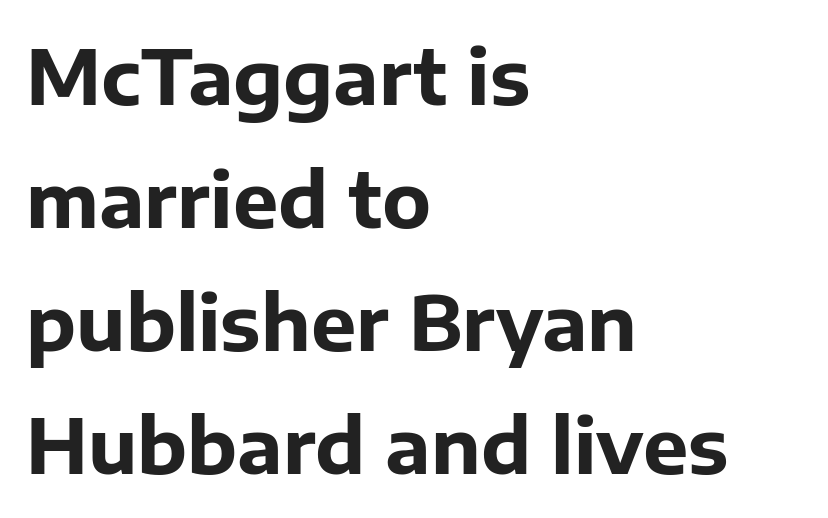
{"serif": "no", "italic": "no", "bold": "yes", "weight": "bold", "width": "normal", "stroke_contrast": "low", "x_height": "medium", "monospaced": "no", "underline": "no", "align": "left", "line_spacing": "normal", "line_spacing_ratio": 1.62, "letter_spacing": "normal", "letter_spacing_em": 0.0, "glyph_px": 76}
